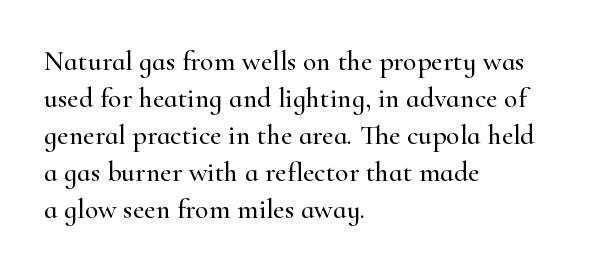
Here the designer chose a conventional face with non-uniform glyph widths. The lines are quadded left. Honestly, the row spacing looks completely unremarkable. The space beneath each line is pristine and unruled.
